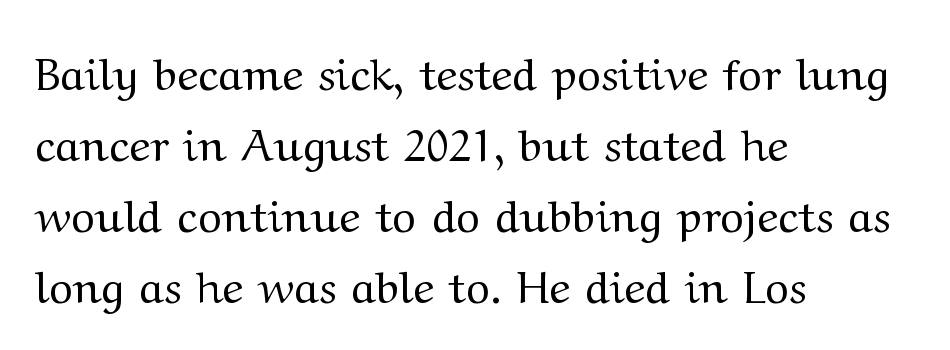
Q: Is the text bold? A: No.
Q: Is the text italic (slanted)? A: No, it is upright.
Q: Is the typeface a serif or a sans-serif typeface? A: Serif.
Q: Is the text underlined? A: No.
Q: How is the paragraph aligned? A: Left-aligned.
Q: Is the spacing between letters normal or unusually wide? A: Normal.
Q: Is the spacing between lines tight, normal or loose? A: Normal.
Q: Width (condensed, normal, or wide)? A: Wide.
Q: Stroke contrast? A: Medium.
Q: x-height? A: Medium.
Q: Monospaced? A: No.
